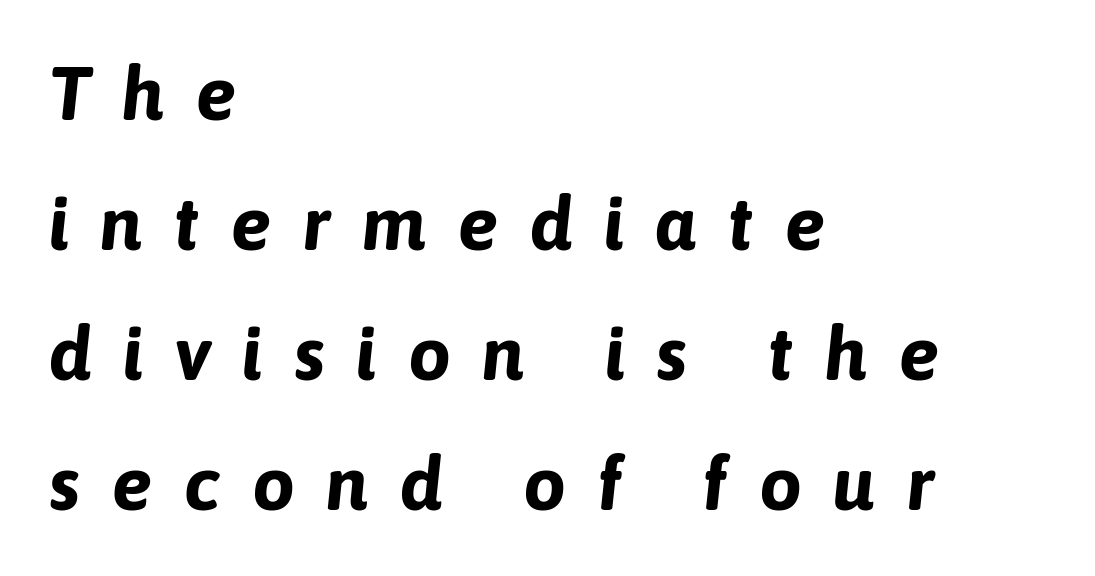
The image shows 76 px bold type, italic (leaning right); set left-aligned, line spacing 1.71x, unusually wide letter spacing (+0.41 em), not underlined; low stroke contrast and a medium x-height.
